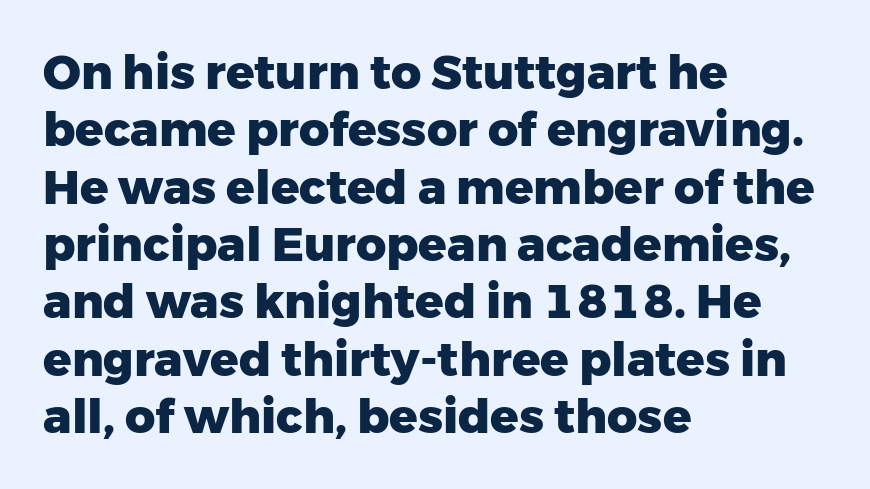
{"serif": "no", "italic": "no", "bold": "yes", "weight": "heavy", "width": "normal", "stroke_contrast": "low", "x_height": "medium", "monospaced": "no", "underline": "no", "align": "left", "line_spacing_ratio": 1.22, "letter_spacing": "normal", "letter_spacing_em": 0.0, "glyph_px": 47}
